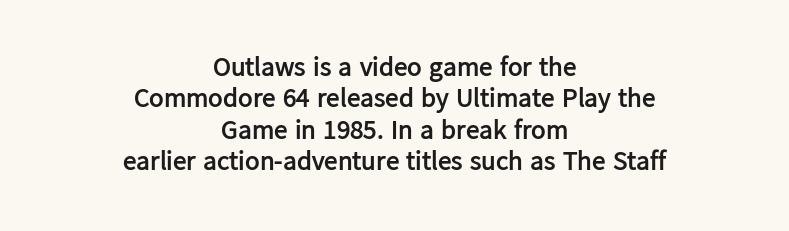
These lines were composed using upright roman letters. Heft: maximum for text — a bold. Descenders are the only things crossing below the line. Is the block centered? Yes — each line is placed symmetrically about the middle. Short note: letters normally spaced.
